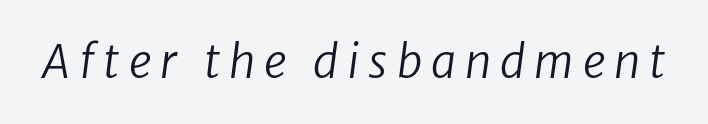
{"serif": "no", "bold": "no", "weight": "regular", "width": "normal", "stroke_contrast": "low", "x_height": "medium", "monospaced": "no", "underline": "no", "letter_spacing": "wide", "letter_spacing_em": 0.2, "glyph_px": 45}
